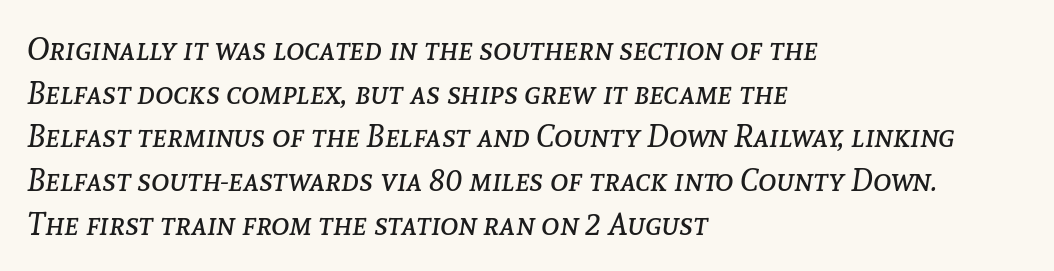
The image shows 31 px regular-weight type, italic (leaning right); set left-aligned, normal line spacing (1.41x), normal letter spacing, not underlined; low stroke contrast and a medium x-height.
